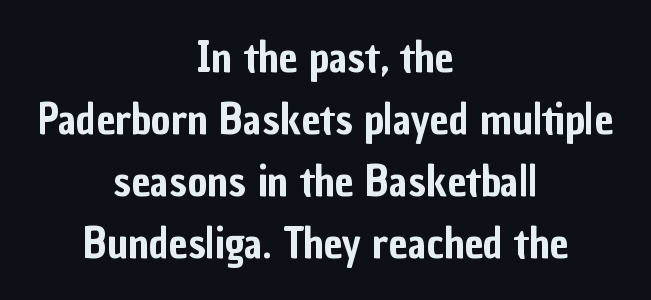
Q: Is the text italic (slanted)? A: No, it is upright.
Q: Is the typeface a serif or a sans-serif typeface? A: Sans-serif.
Q: Is the text underlined? A: No.
Q: How is the paragraph aligned? A: Centered.
Q: Is the spacing between letters normal or unusually wide? A: Normal.
Q: Is the spacing between lines tight, normal or loose? A: Normal.
Q: Width (condensed, normal, or wide)? A: Condensed.
Q: Stroke contrast? A: Low.
Q: x-height? A: Medium.
Q: Monospaced? A: No.
